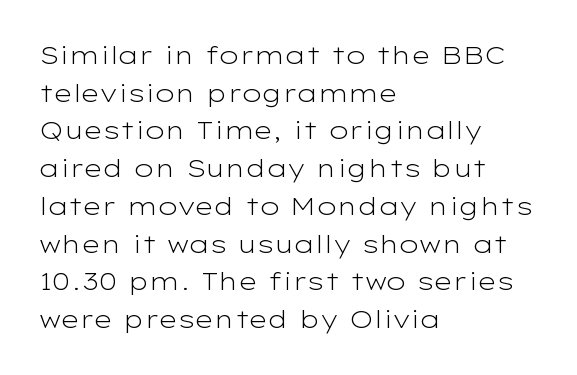
Q: Is the text bold? A: No.
Q: Is the text italic (slanted)? A: No, it is upright.
Q: Is the text underlined? A: No.
Q: How is the paragraph aligned? A: Left-aligned.
Q: Is the spacing between letters normal or unusually wide? A: Normal.
Q: Is the spacing between lines tight, normal or loose? A: Normal.
